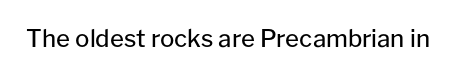
Only glyphs here, with clear space below each row. Notice how the stems are strictly vertical — no italics here. Between one letter and the next there's only the usual sliver of space. Is this a heavy cut? Hardly; it is regular or lighter.
